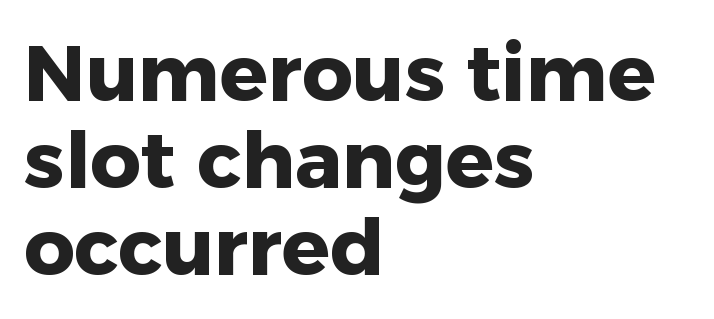
Thick stems and heavy bowls — unmistakably bold. The passage shown stacks its lines with hardly any gap. You could not count columns in this text — the font is proportionally spaced. These lines stack with their left ends in a neat column.
